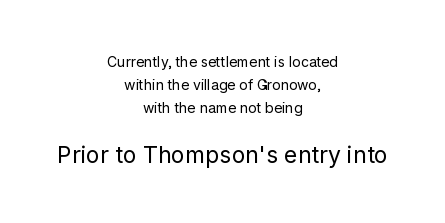
Q: Is the text bold? A: No.
Q: Is the text italic (slanted)? A: No, it is upright.
Q: Is the text underlined? A: No.
Q: How is the paragraph aligned? A: Centered.
Q: Is the spacing between letters normal or unusually wide? A: Normal.
Q: Is the spacing between lines tight, normal or loose? A: Normal.
Q: Which block of text is set in a larger size, the first (top) or the second (bottom)? A: The second (bottom) one.
